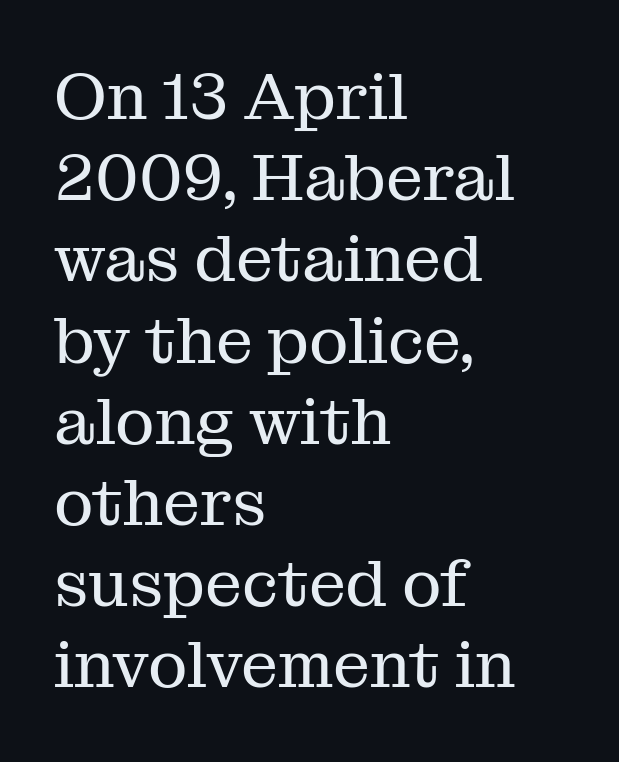
{"serif": "yes", "italic": "no", "bold": "no", "weight": "regular", "width": "normal", "stroke_contrast": "medium", "x_height": "medium", "monospaced": "no", "underline": "no", "align": "left", "line_spacing_ratio": 1.23, "letter_spacing": "normal", "letter_spacing_em": 0.0, "glyph_px": 66}
